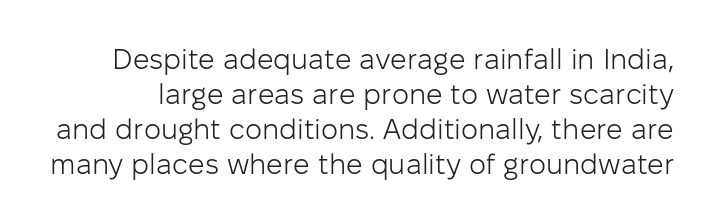
Ink coverage per letter is moderate at most. Beneath every word, the page is bare. The passage shown is typed in a proportional face where columns would drift. The glyphs in this specimen are sans serif. The font's upright variant was chosen for this text. Look at the tracking — it's just the regular setting, nothing added.
